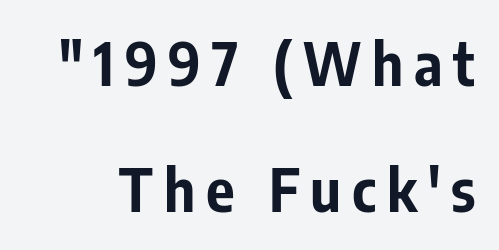
{"serif": "no", "italic": "no", "bold": "yes", "weight": "bold", "width": "condensed", "stroke_contrast": "low", "x_height": "medium", "monospaced": "no", "underline": "no", "line_spacing": "loose", "line_spacing_ratio": 2.1, "glyph_px": 60}
